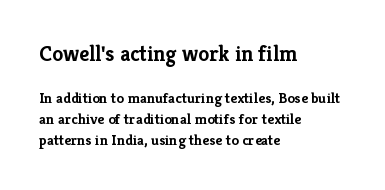
Larger block? The one above; the one below is distinctly smaller. This sample keeps an unexceptional amount of space between lines. Rule under the text: the space is simply empty. The tracking reads as untouched default to a designer's eye.
